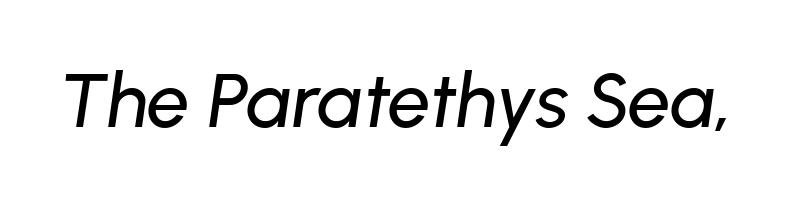
{"italic": "yes", "lean": "right", "slant_degrees": 8, "width": "normal", "stroke_contrast": "low", "x_height": "medium", "monospaced": "no", "underline": "no", "letter_spacing": "normal", "letter_spacing_em": 0.0, "glyph_px": 76}
